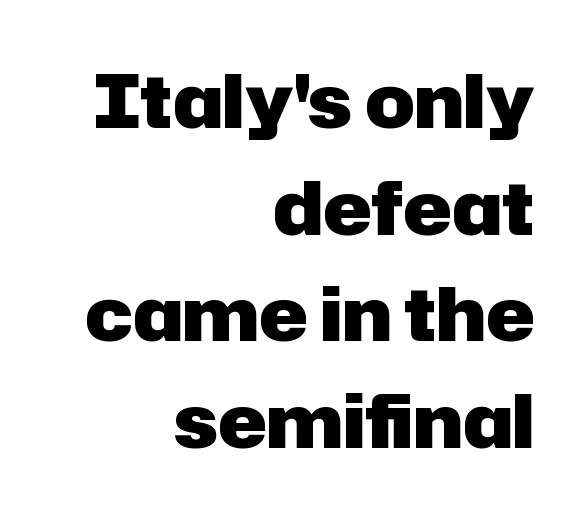
Descenders are the only things crossing below the line. The paragraph shown leans on its right margin. No extra tracking has been applied to these lines. If you drew a line through each stem, it would be perfectly vertical. The letters carry no serifs — their stems end cleanly without finishing strokes.
